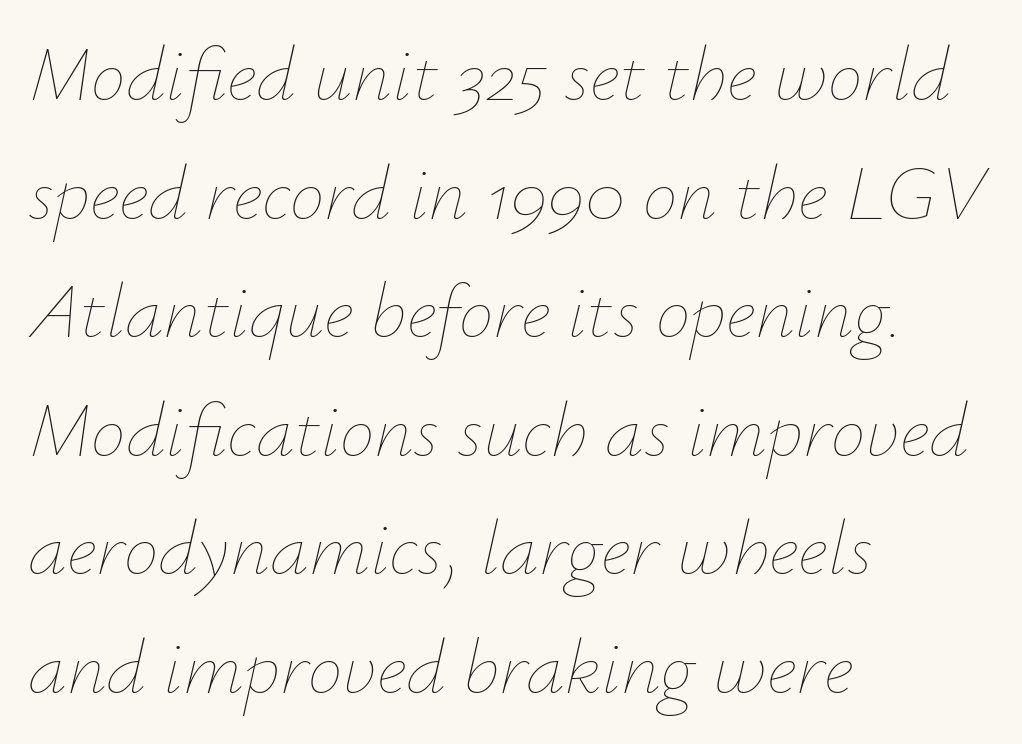
The image shows 78 px thin type, italic (leaning right); set left-aligned, normal line spacing (1.52x), normal letter spacing, not underlined; low stroke contrast and a small x-height.
